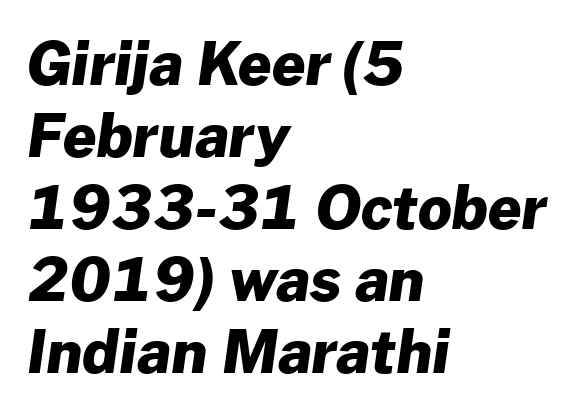
{"serif": "no", "bold": "yes", "weight": "heavy", "width": "normal", "stroke_contrast": "low", "x_height": "medium", "monospaced": "no", "underline": "no", "align": "left", "line_spacing_ratio": 1.22, "letter_spacing": "normal", "letter_spacing_em": 0.0, "glyph_px": 59}
